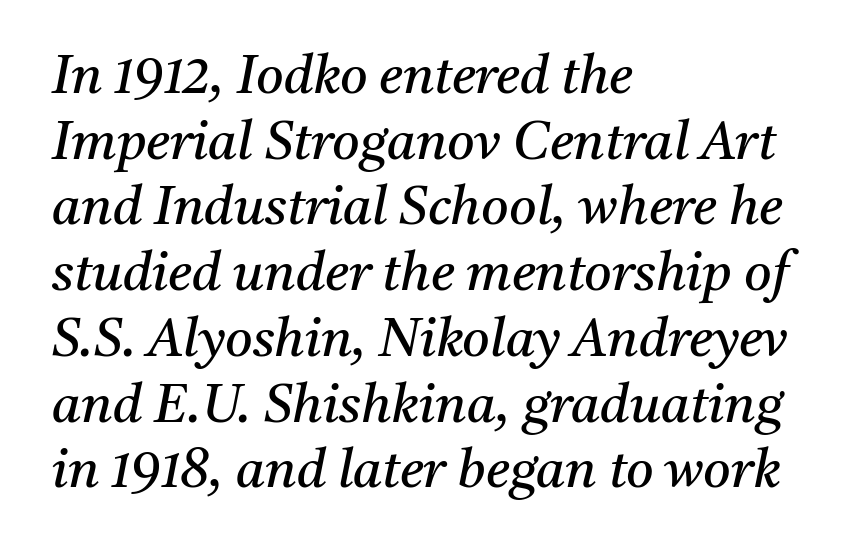
{"serif": "yes", "italic": "yes", "lean": "right", "slant_degrees": 11, "bold": "no", "weight": "regular", "width": "normal", "stroke_contrast": "medium", "x_height": "medium", "monospaced": "no", "underline": "no", "align": "left", "line_spacing_ratio": 1.24, "letter_spacing": "normal", "letter_spacing_em": 0.0, "glyph_px": 53}
